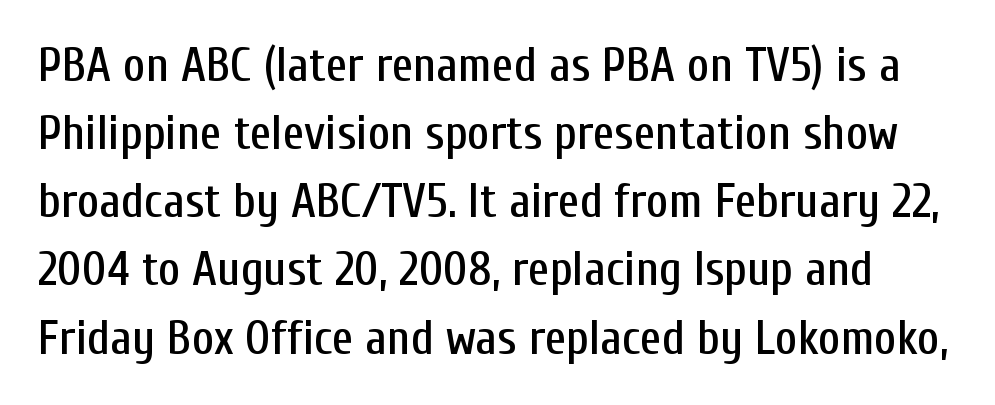
The image shows 48 px condensed sans-serif type, upright; set normal line spacing (1.42x), normal letter spacing, not underlined; low stroke contrast and a medium x-height.
